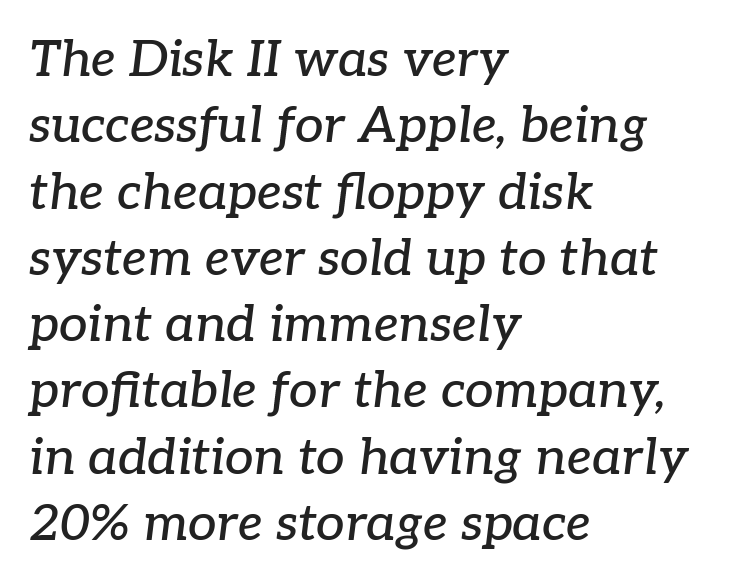
The image shows 51 px serif type, italic (leaning right); set left-aligned, normal line spacing (1.3x), normal letter spacing, not underlined; low stroke contrast and a medium x-height.
